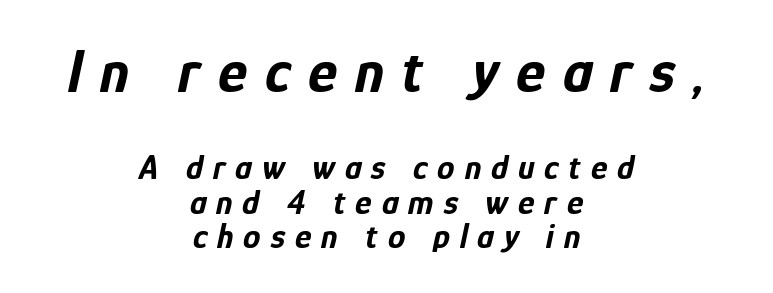
The image shows 62 px bold, condensed type, italic (leaning right); set centered, tight line spacing (0.99x), unusually wide letter spacing (+0.28 em), not underlined; the first (top) block is 1.77x larger; low stroke contrast and a medium x-height.
